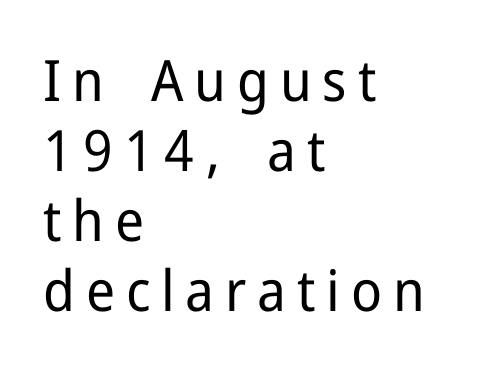
{"serif": "no", "italic": "no", "bold": "no", "weight": "regular", "width": "normal", "stroke_contrast": "low", "x_height": "medium", "monospaced": "no", "underline": "no", "align": "left", "line_spacing_ratio": 1.23, "glyph_px": 57}
